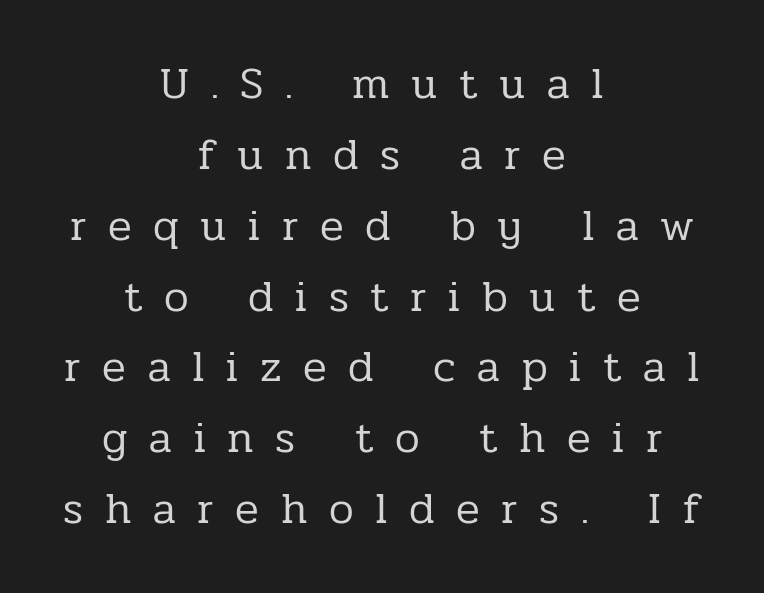
Q: Is the text bold? A: No.
Q: Is the text italic (slanted)? A: No, it is upright.
Q: Is the typeface a serif or a sans-serif typeface? A: Serif.
Q: Is the text underlined? A: No.
Q: How is the paragraph aligned? A: Centered.
Q: Is the spacing between letters normal or unusually wide? A: Unusually wide.
Q: Is the spacing between lines tight, normal or loose? A: Normal.
Q: Width (condensed, normal, or wide)? A: Normal.
Q: Stroke contrast? A: Low.
Q: x-height? A: Medium.
Q: Monospaced? A: No.
